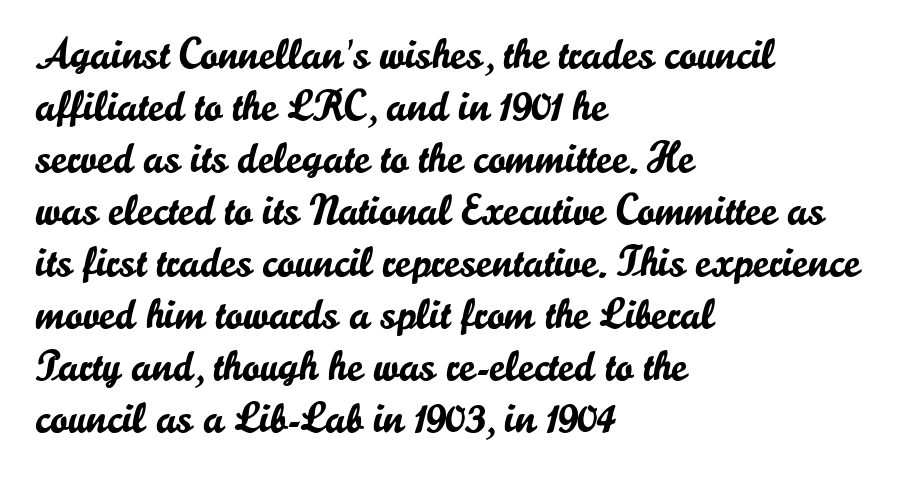
The image shows 43 px sans-serif type; set left-aligned, line spacing 1.21x, normal letter spacing, not underlined; low stroke contrast and a small x-height.
